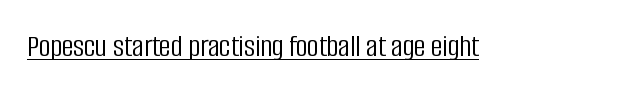
The letterforms sit shoulder to shoulder at normal distance. The face used here appears with an underline applied. Heaviness? Minimal to ordinary, like unemphasized prose. The lettering holds an erect, upright posture throughout.
